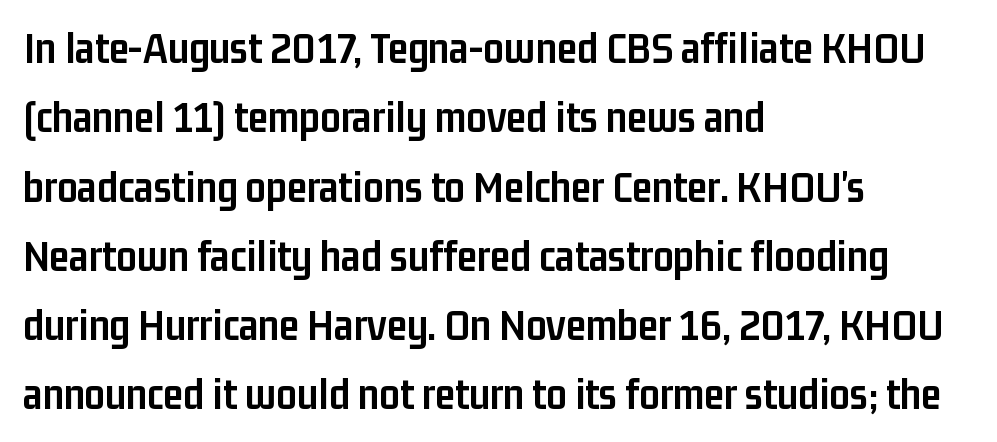
Do the characters align in a grid? No, the font is proportional. A typesetter would call this leading conventional body-copy spacing. These lines carry a lot of weight — the face is fully bold. Clear beneath every line of the passage. Posture: vertical.
